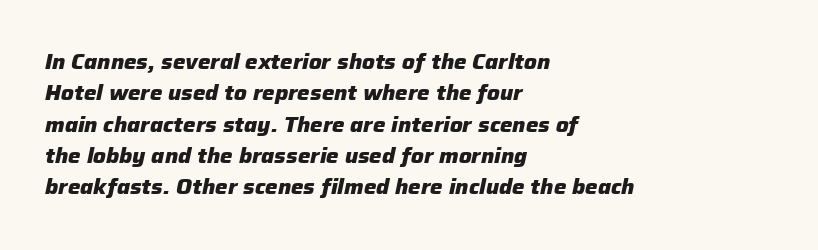
This block has exactly the height ordinary leading produces. Check under the words: just untouched page. Is the block centered? No — it sits flush against the left margin. Words appear dense and cohesive because spacing is normal. Compared with ordinary roman type, these characters are visibly tilted.
